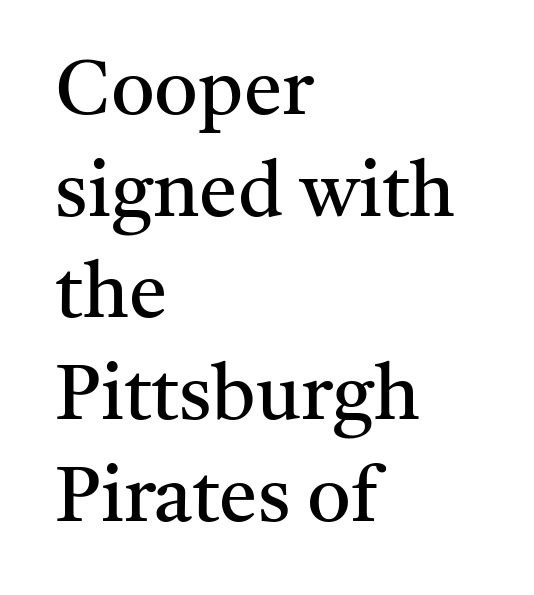
Q: Is the text bold? A: No.
Q: Is the text italic (slanted)? A: No, it is upright.
Q: Is the typeface a serif or a sans-serif typeface? A: Serif.
Q: Is the text underlined? A: No.
Q: How is the paragraph aligned? A: Left-aligned.
Q: Is the spacing between letters normal or unusually wide? A: Normal.
Q: Is the spacing between lines tight, normal or loose? A: Normal.
Q: Width (condensed, normal, or wide)? A: Normal.
Q: Stroke contrast? A: Medium.
Q: x-height? A: Medium.
Q: Monospaced? A: No.
